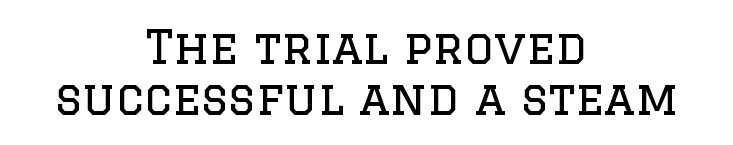
A clean baseline with only descenders dipping below it. The passage is arranged like a title page — every line centered. Is this a fixed-width face? No — the glyphs have proportional, varying widths. Font category for this specimen: serif. A typesetter would call this zero additional tracking.
